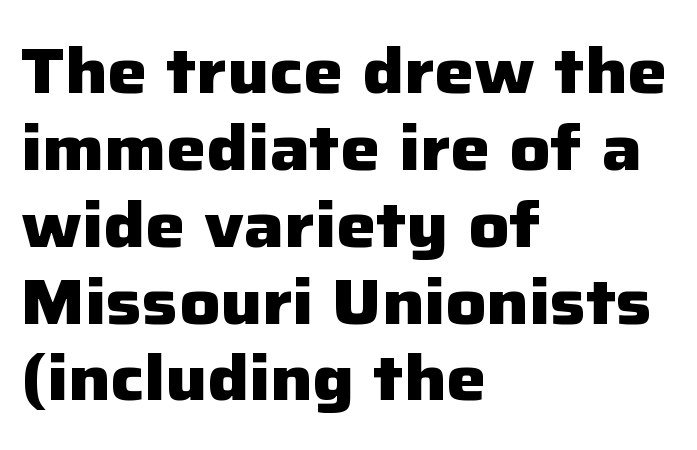
Rendered with straight, roman letterforms. Descenders hang freely into open space. Letterform terminals end flat and unadorned throughout the passage. You could call the tracking neutral — neither tight nor loose. How heavy is the stroke? Heavy — this is a bold.
